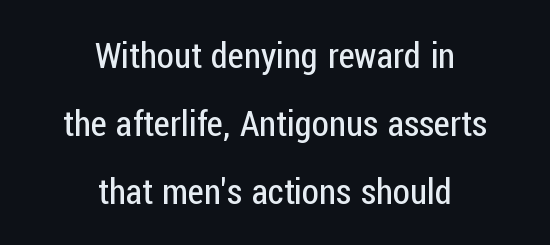
Quick note: not italic, upright. A bare baseline throughout the passage. In CSS terms this would be text-align: center. The face used here is proportionally spaced, like ordinary book or web type. The gaps between neighbouring characters are ordinary and unremarkable.
